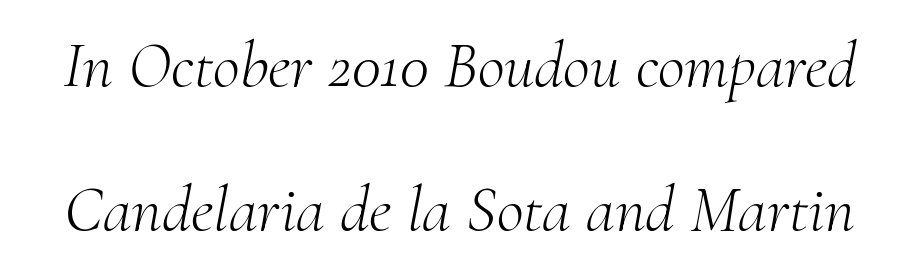
Q: Is the text bold? A: No.
Q: Is the text italic (slanted)? A: Yes, it leans right by about 10 degrees.
Q: Is the typeface a serif or a sans-serif typeface? A: Serif.
Q: Is the text underlined? A: No.
Q: Is the spacing between letters normal or unusually wide? A: Normal.
Q: Is the spacing between lines tight, normal or loose? A: Loose.
Q: Width (condensed, normal, or wide)? A: Normal.
Q: Stroke contrast? A: Medium.
Q: x-height? A: Small.
Q: Monospaced? A: No.
